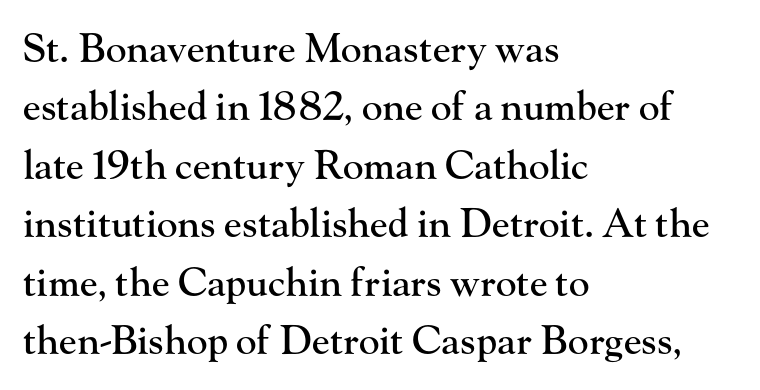
{"serif": "yes", "italic": "no", "width": "normal", "stroke_contrast": "high", "x_height": "small", "monospaced": "no", "underline": "no", "align": "left", "line_spacing": "normal", "line_spacing_ratio": 1.5, "letter_spacing": "normal", "letter_spacing_em": 0.0, "glyph_px": 39}
